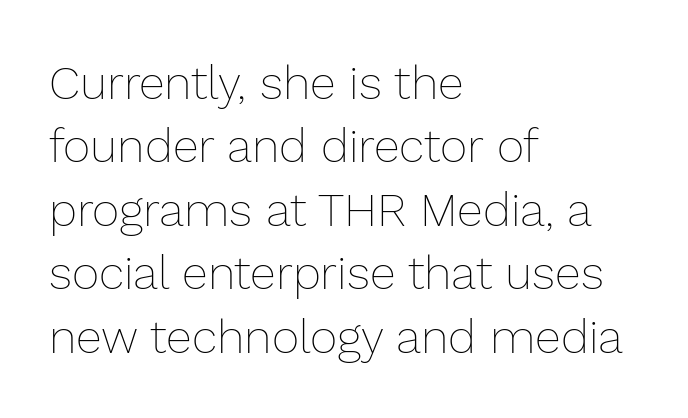
{"italic": "no", "bold": "no", "weight": "thin", "width": "normal", "stroke_contrast": "low", "x_height": "medium", "monospaced": "no", "underline": "no", "align": "left", "line_spacing": "normal", "line_spacing_ratio": 1.35, "letter_spacing": "normal", "letter_spacing_em": 0.0, "glyph_px": 47}
